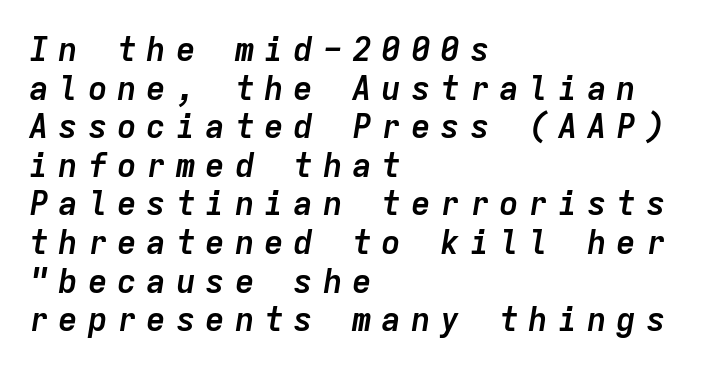
Q: Is the text bold? A: Yes.
Q: Is the text italic (slanted)? A: Yes, it leans right by about 9 degrees.
Q: Is the text underlined? A: No.
Q: How is the paragraph aligned? A: Left-aligned.
Q: Is the spacing between letters normal or unusually wide? A: Unusually wide.
Q: Width (condensed, normal, or wide)? A: Normal.
Q: Stroke contrast? A: Low.
Q: x-height? A: Medium.
Q: Monospaced? A: Yes.
